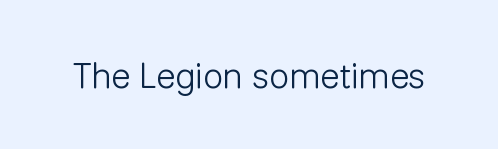
Each letter's strokes conclude bluntly, with no projecting serifs. Does the lettering tilt? It doesn't — this is upright. These lines are rendered in a variable-pitch font. The space directly below the letters is spotless.
